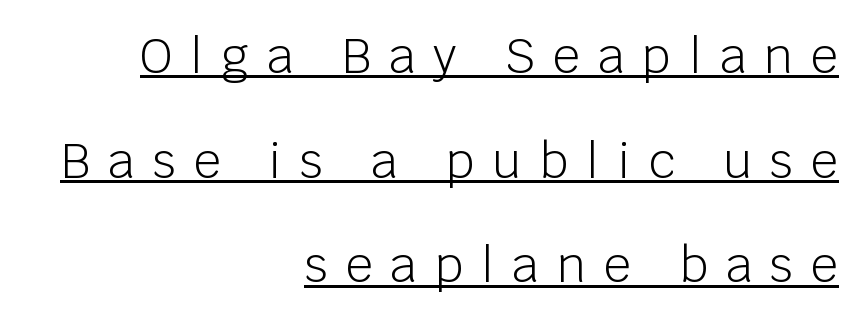
The image shows 48 px light sans-serif type, upright; set right-aligned, loose line spacing (2.18x), unusually wide letter spacing (+0.37 em), underlined; low stroke contrast and a large x-height.
